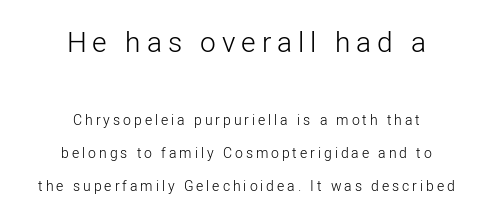
{"serif": "no", "italic": "no", "bold": "no", "weight": "light", "width": "normal", "stroke_contrast": "low", "x_height": "medium", "monospaced": "no", "underline": "no", "align": "center", "line_spacing": "loose", "line_spacing_ratio": 2.35, "letter_spacing": "wide", "letter_spacing_em": 0.21, "larger_block": "first", "size_ratio": 2.0, "glyph_px": 28}
